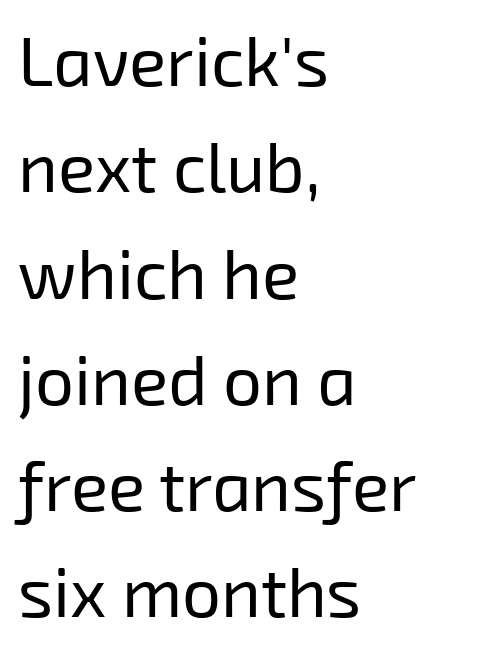
Q: Is the text bold? A: No.
Q: Is the typeface a serif or a sans-serif typeface? A: Sans-serif.
Q: Is the text underlined? A: No.
Q: How is the paragraph aligned? A: Left-aligned.
Q: Is the spacing between letters normal or unusually wide? A: Normal.
Q: Is the spacing between lines tight, normal or loose? A: Normal.
Q: Width (condensed, normal, or wide)? A: Normal.
Q: Stroke contrast? A: Low.
Q: x-height? A: Medium.
Q: Monospaced? A: No.
